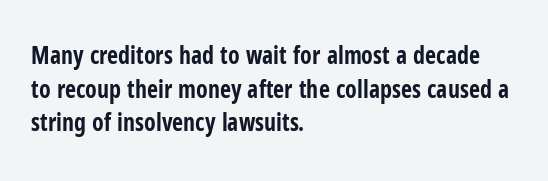
{"italic": "no", "bold": "yes", "underline": "no", "align": "left", "line_spacing": "normal", "line_spacing_ratio": 1.4, "letter_spacing": "normal", "letter_spacing_em": 0.0, "glyph_px": 24}
